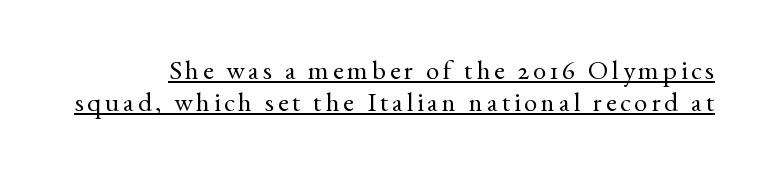
{"italic": "no", "bold": "no", "underline": "yes", "line_spacing_ratio": 1.2, "glyph_px": 27}
